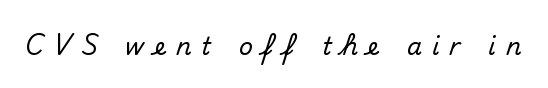
The image shows 24 px text type; set unusually wide letter spacing (+0.43 em), not underlined.
